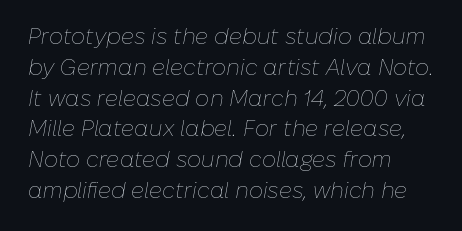
The image shows 22 px text type, italic (leaning right); set left-aligned, normal line spacing (1.4x), normal letter spacing, not underlined.
